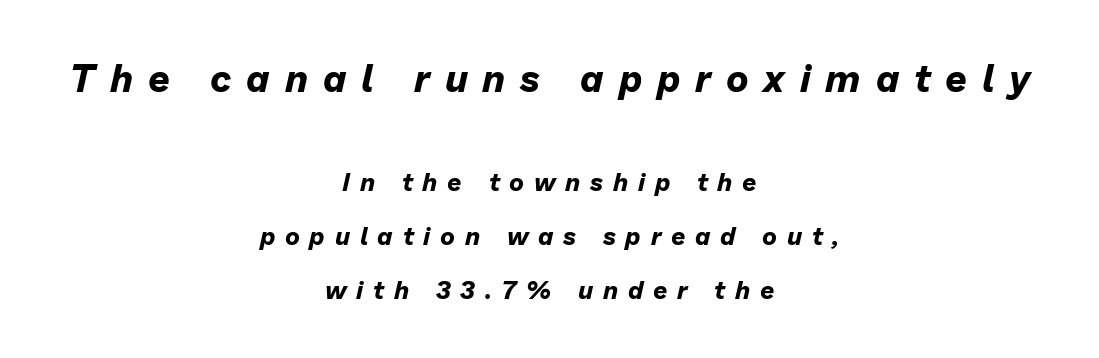
Q: Is the text bold? A: Yes.
Q: Is the text italic (slanted)? A: Yes, it leans right by about 13 degrees.
Q: Is the text underlined? A: No.
Q: How is the paragraph aligned? A: Centered.
Q: Is the spacing between letters normal or unusually wide? A: Unusually wide.
Q: Is the spacing between lines tight, normal or loose? A: Loose.
Q: Which block of text is set in a larger size, the first (top) or the second (bottom)? A: The first (top) one.
Q: Width (condensed, normal, or wide)? A: Normal.
Q: Stroke contrast? A: Low.
Q: x-height? A: Medium.
Q: Monospaced? A: No.
